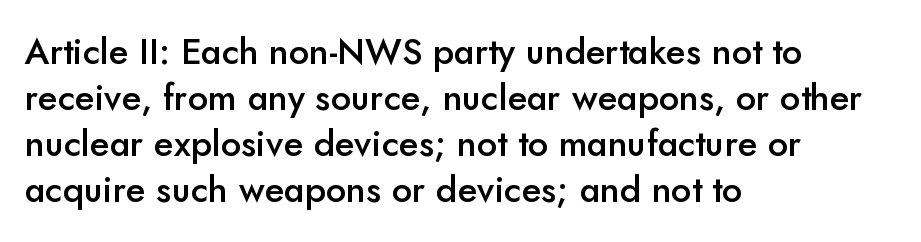
As a designer I'd log this as weight 600, semibold. Words float on clear page, feet unadorned. The passage shown is typed in a proportional face where columns would drift. Tracking here is standard; glyphs follow each other at the usual distance. Regular leading. Upright lettering throughout.
